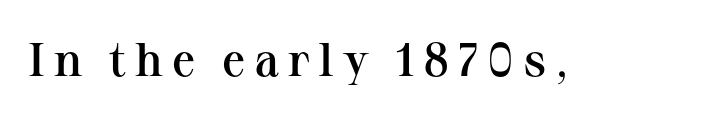
Q: Is the text bold? A: Semi-bold.
Q: Is the text italic (slanted)? A: No, it is upright.
Q: Is the typeface a serif or a sans-serif typeface? A: Serif.
Q: Is the text underlined? A: No.
Q: Width (condensed, normal, or wide)? A: Normal.
Q: Stroke contrast? A: Medium.
Q: x-height? A: Medium.
Q: Monospaced? A: No.
